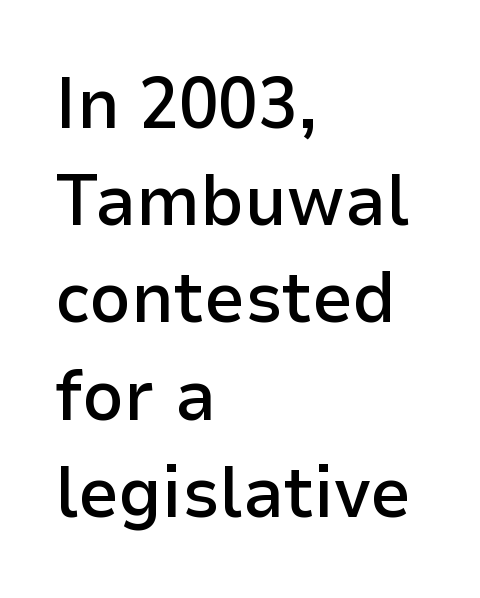
As a designer I'd log this as weight 600, semibold. No extra tracking has been applied to these lines. Italic: no, the glyphs are upright roman. Does the copy run flush right? No — it runs flush left. Words float on clear page, feet unadorned.
